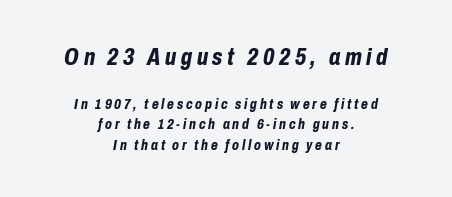
The image shows 23 px bold type, italic (leaning right); set centered, normal line spacing (1.46x), unusually wide letter spacing (+0.2 em), not underlined; the first (top) block is 1.64x larger.
